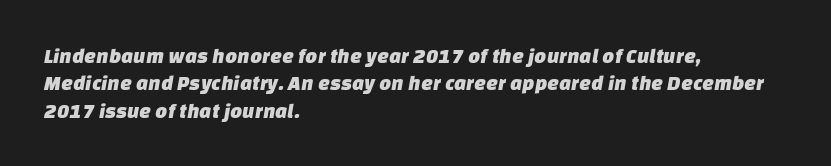
{"underline": "no", "align": "left", "line_spacing": "normal", "line_spacing_ratio": 1.3, "letter_spacing": "normal", "letter_spacing_em": 0.0, "glyph_px": 21}
